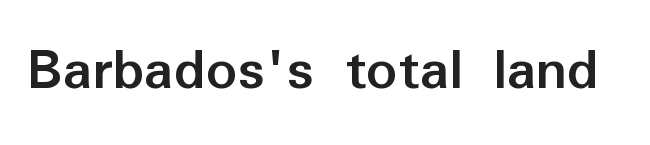
The image shows 61 px semibold sans-serif type, upright; set normal letter spacing, not underlined; low stroke contrast and a medium x-height.
